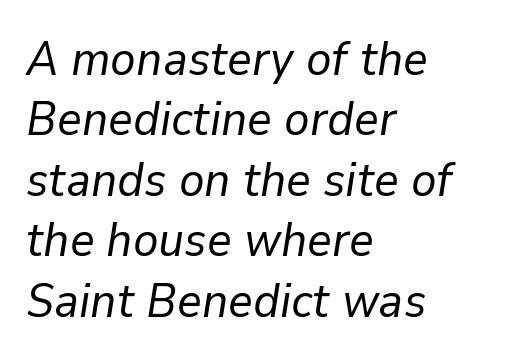
Proportional: the letters do not fall into vertical columns. Rows of type keep a routine distance in the vertical direction. Emphasis-style slanted type is in use. Caption: standard tracking, unaltered. A student would call this left alignment; a typographer would say flush left, rag right.
